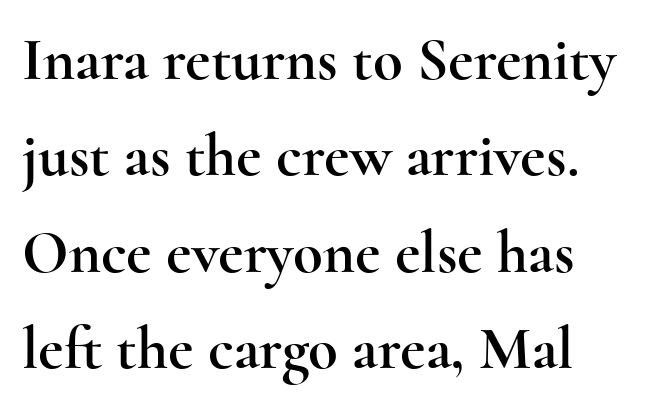
{"serif": "yes", "italic": "no", "width": "wide", "x_height": "small", "monospaced": "no", "underline": "no", "line_spacing": "normal", "line_spacing_ratio": 1.58, "letter_spacing": "normal", "letter_spacing_em": 0.0, "glyph_px": 61}
